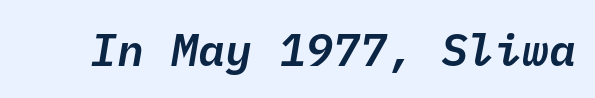
{"italic": "yes", "lean": "right", "slant_degrees": 10, "width": "normal", "stroke_contrast": "low", "x_height": "medium", "monospaced": "yes", "underline": "no", "letter_spacing": "normal", "letter_spacing_em": 0.0, "glyph_px": 45}
